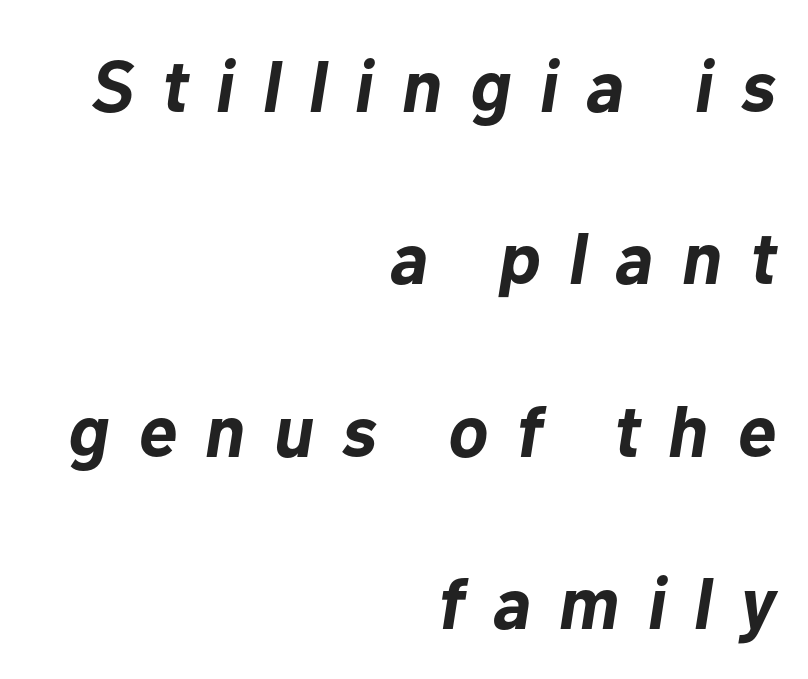
Display-style spreading of the glyphs; the letterfit is very open. Leading: increased. Varying glyph widths throughout — classic text-font behaviour. Yep, that's italic — everything's leaning. The lines in this sample share a right terminus and differ only in where they begin. Compared with an ordinary text face, these strokes are far heavier — a full bold.
